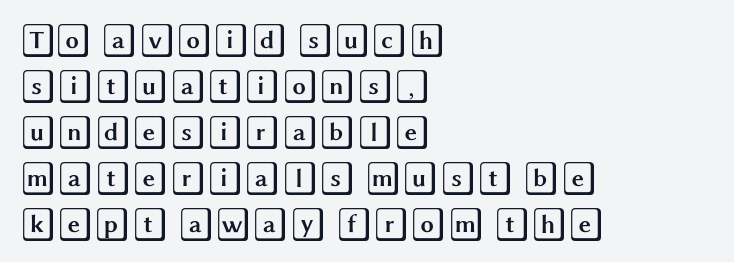
The image shows 34 px wide type, upright; set left-aligned, normal line spacing (1.35x), normal letter spacing, not underlined; a large x-height.
